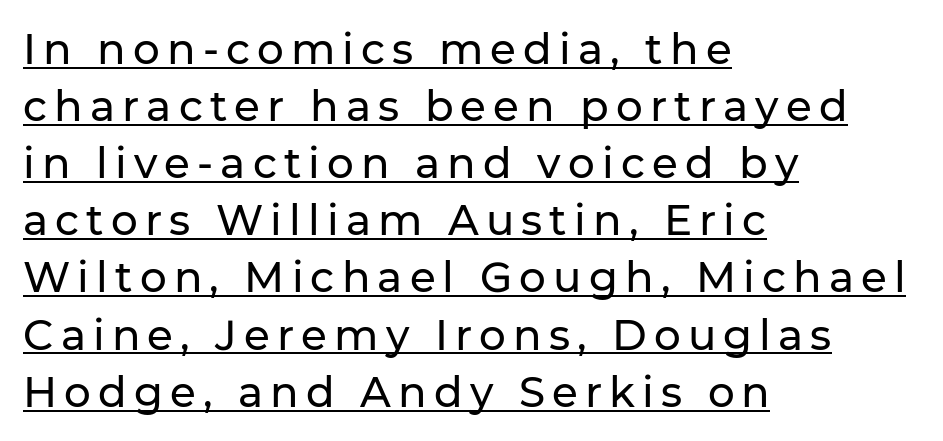
Q: Is the text italic (slanted)? A: No, it is upright.
Q: Is the typeface a serif or a sans-serif typeface? A: Sans-serif.
Q: Is the text underlined? A: Yes.
Q: How is the paragraph aligned? A: Left-aligned.
Q: Is the spacing between lines tight, normal or loose? A: Normal.
Q: Width (condensed, normal, or wide)? A: Normal.
Q: Stroke contrast? A: Low.
Q: x-height? A: Medium.
Q: Monospaced? A: No.
